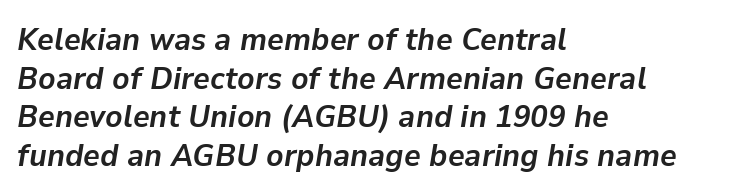
Q: Is the text bold? A: Yes.
Q: Is the text italic (slanted)? A: Yes, it leans right by about 9 degrees.
Q: Is the text underlined? A: No.
Q: How is the paragraph aligned? A: Left-aligned.
Q: Is the spacing between letters normal or unusually wide? A: Normal.
Q: Width (condensed, normal, or wide)? A: Normal.
Q: Stroke contrast? A: Low.
Q: x-height? A: Medium.
Q: Monospaced? A: No.
